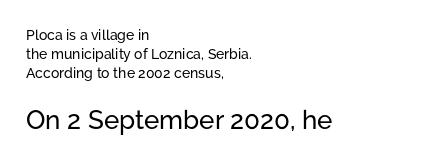
Q: Is the text italic (slanted)? A: No, it is upright.
Q: Is the text underlined? A: No.
Q: How is the paragraph aligned? A: Left-aligned.
Q: Is the spacing between letters normal or unusually wide? A: Normal.
Q: Is the spacing between lines tight, normal or loose? A: Normal.
Q: Which block of text is set in a larger size, the first (top) or the second (bottom)? A: The second (bottom) one.
